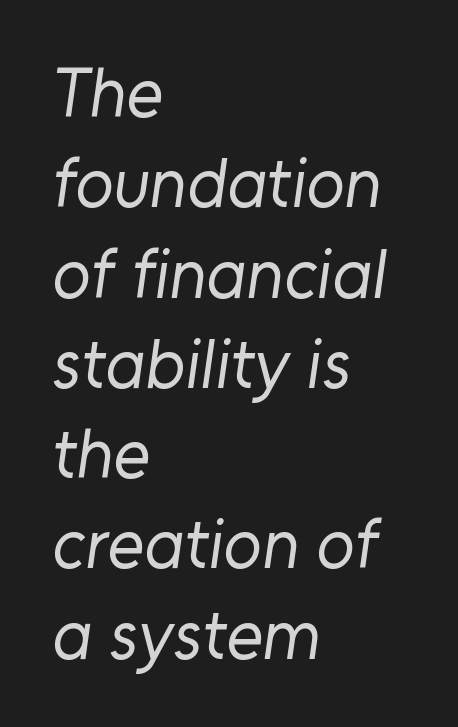
Q: Is the text bold? A: No.
Q: Is the typeface a serif or a sans-serif typeface? A: Sans-serif.
Q: Is the text underlined? A: No.
Q: How is the paragraph aligned? A: Left-aligned.
Q: Is the spacing between letters normal or unusually wide? A: Normal.
Q: Is the spacing between lines tight, normal or loose? A: Normal.
Q: Width (condensed, normal, or wide)? A: Normal.
Q: Stroke contrast? A: Low.
Q: x-height? A: Medium.
Q: Monospaced? A: No.
